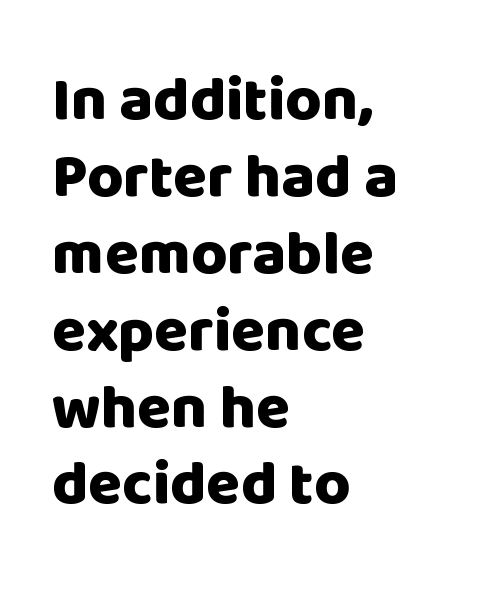
The image shows 62 px heavy sans-serif type, upright; set left-aligned, line spacing 1.24x, normal letter spacing, not underlined; low stroke contrast and a large x-height.
